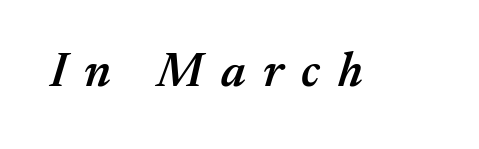
Any mark beneath the type? The region is blank. The line texture is sparse and dotted thanks to wide tracking. Quick note: italic. Every letter is mildly thick-stroked: semibold rather than bold. A typesetter would call this proportional, since set widths differ per character.
